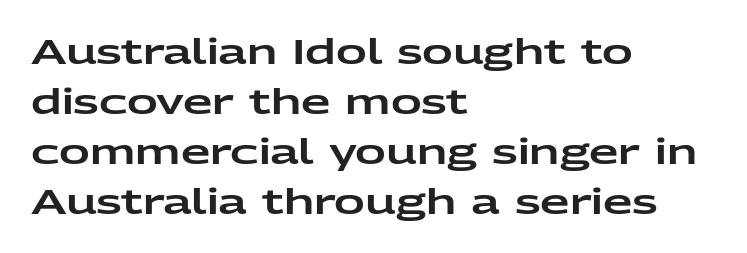
Q: Is the text italic (slanted)? A: No, it is upright.
Q: Is the typeface a serif or a sans-serif typeface? A: Sans-serif.
Q: Is the text underlined? A: No.
Q: How is the paragraph aligned? A: Left-aligned.
Q: Is the spacing between letters normal or unusually wide? A: Normal.
Q: Is the spacing between lines tight, normal or loose? A: Normal.
Q: Width (condensed, normal, or wide)? A: Wide.
Q: Stroke contrast? A: Low.
Q: x-height? A: Medium.
Q: Monospaced? A: No.
